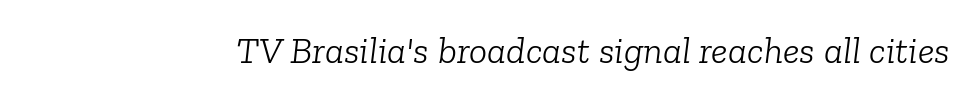
The image shows 38 px light serif type, italic (leaning right); set normal letter spacing, not underlined; low stroke contrast and a medium x-height.
